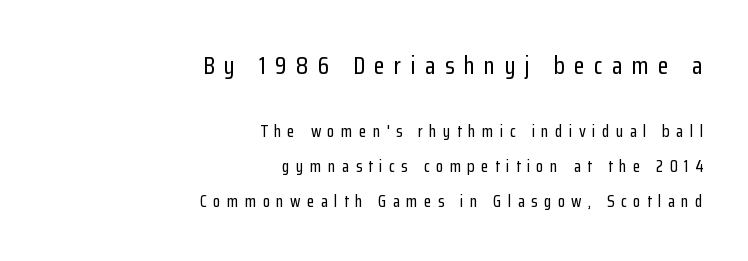
Q: Is the text italic (slanted)? A: No, it is upright.
Q: Is the text underlined? A: No.
Q: How is the paragraph aligned? A: Right-aligned.
Q: Is the spacing between letters normal or unusually wide? A: Unusually wide.
Q: Is the spacing between lines tight, normal or loose? A: Loose.
Q: Which block of text is set in a larger size, the first (top) or the second (bottom)? A: The first (top) one.
